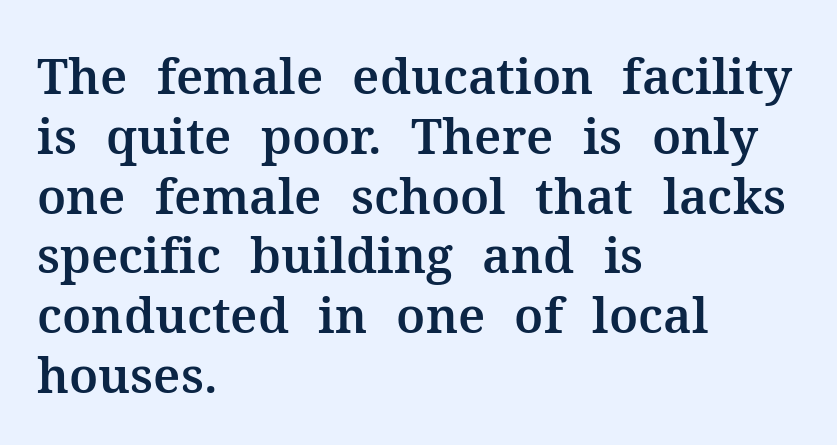
{"serif": "yes", "italic": "no", "width": "normal", "stroke_contrast": "medium", "x_height": "medium", "monospaced": "no", "underline": "no", "align": "left", "line_spacing_ratio": 1.22, "letter_spacing": "normal", "letter_spacing_em": 0.0, "glyph_px": 49}
